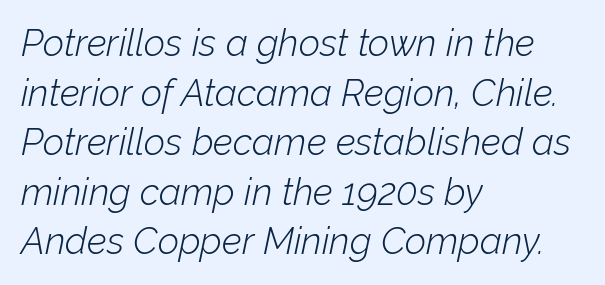
This sample keeps an unexceptional amount of space between lines. Reading down the block, your eye returns to a fixed left position each line. Yep, that's italic — everything's leaning. The rendering uses natural spacing where letterforms have individual widths. This rendering leaves character spacing at its baseline value. The letters look calm and open, with moderate or lighter stems.
